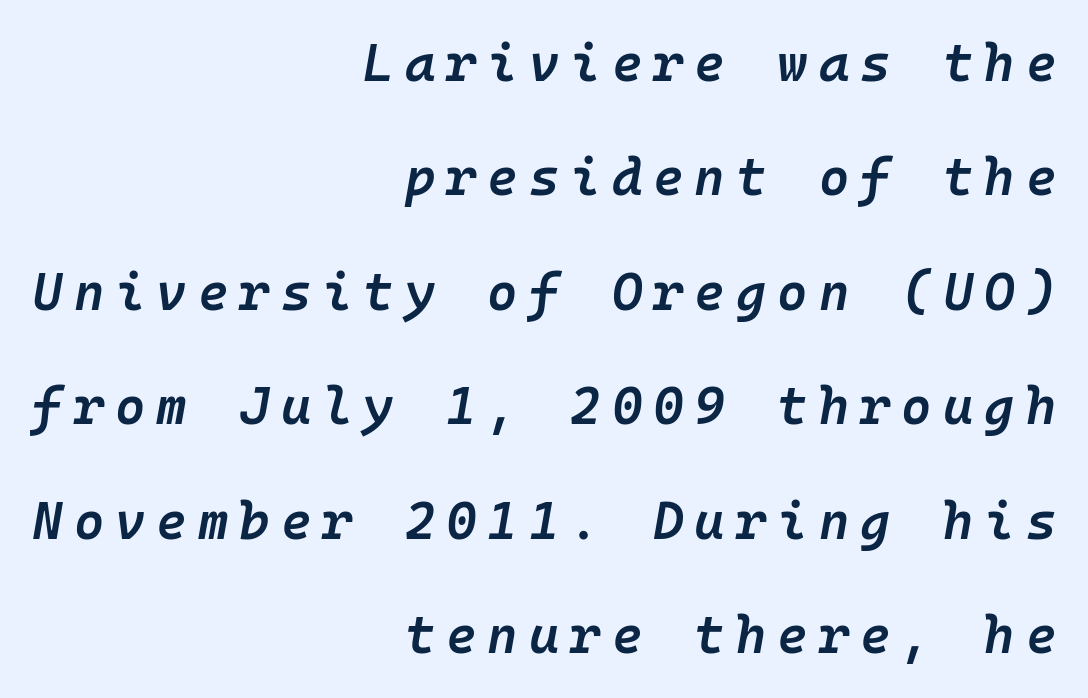
The specimen reads as italic at a glance. This is the in-between weight designers call semibold or demi. The rendering uses typewriter-style spacing with identical character cells. The strip under each line holds only bare page.
